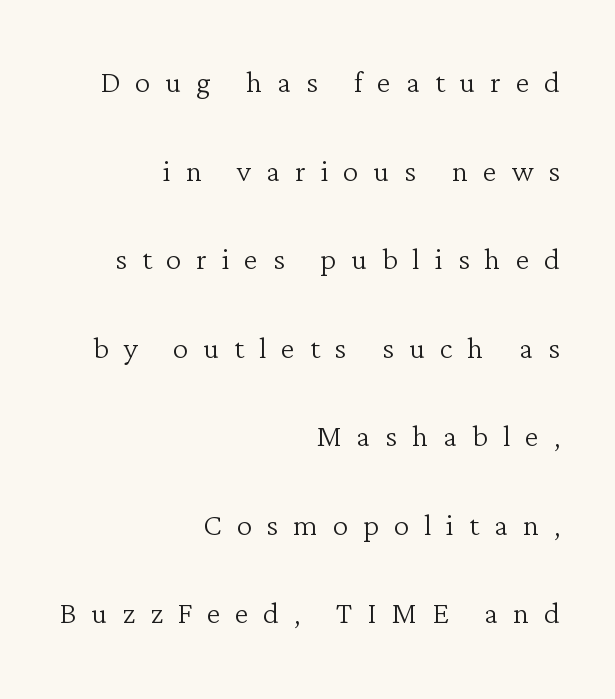
The image shows 39 px light serif type, upright; set right-aligned, loose line spacing (2.27x), unusually wide letter spacing (+0.38 em), not underlined; low stroke contrast and a medium x-height.
